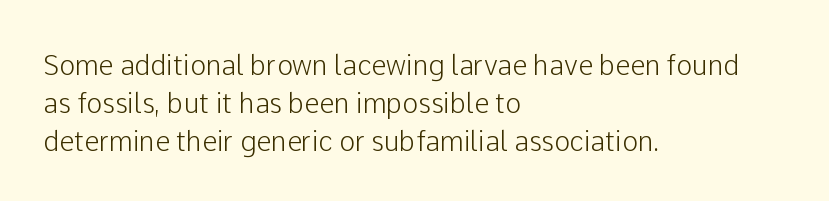
{"italic": "no", "underline": "no", "align": "left", "line_spacing": "normal", "line_spacing_ratio": 1.4, "letter_spacing": "normal", "letter_spacing_em": 0.0, "glyph_px": 27}
